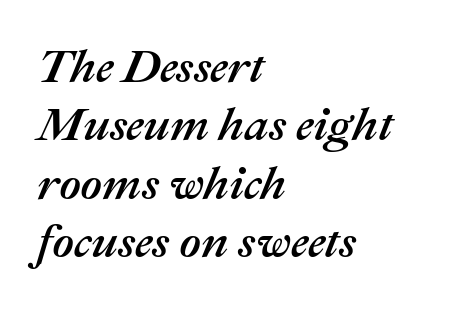
Q: Is the text italic (slanted)? A: Yes, it leans right by about 22 degrees.
Q: Is the text underlined? A: No.
Q: How is the paragraph aligned? A: Left-aligned.
Q: Is the spacing between letters normal or unusually wide? A: Normal.
Q: Width (condensed, normal, or wide)? A: Normal.
Q: Stroke contrast? A: Medium.
Q: x-height? A: Medium.
Q: Monospaced? A: No.
